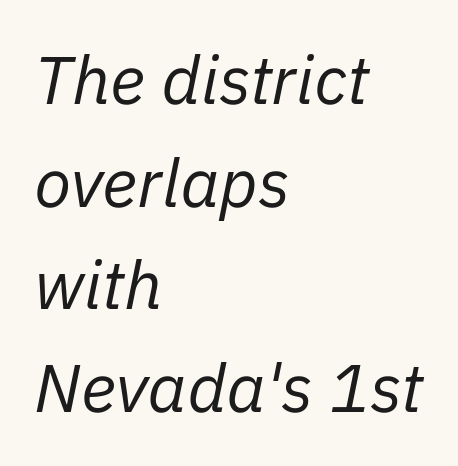
Q: Is the text bold? A: No.
Q: Is the text italic (slanted)? A: Yes, it leans right by about 11 degrees.
Q: Is the text underlined? A: No.
Q: How is the paragraph aligned? A: Left-aligned.
Q: Is the spacing between letters normal or unusually wide? A: Normal.
Q: Is the spacing between lines tight, normal or loose? A: Normal.
Q: Width (condensed, normal, or wide)? A: Normal.
Q: Stroke contrast? A: Low.
Q: x-height? A: Medium.
Q: Monospaced? A: No.
